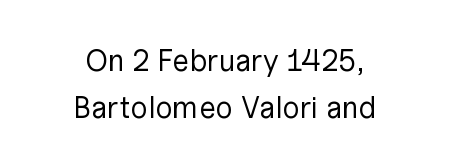
{"serif": "no", "italic": "no", "bold": "no", "weight": "regular", "width": "normal", "stroke_contrast": "low", "x_height": "medium", "monospaced": "no", "underline": "no", "align": "center", "line_spacing": "normal", "line_spacing_ratio": 1.56, "letter_spacing": "normal", "letter_spacing_em": 0.0, "glyph_px": 30}
